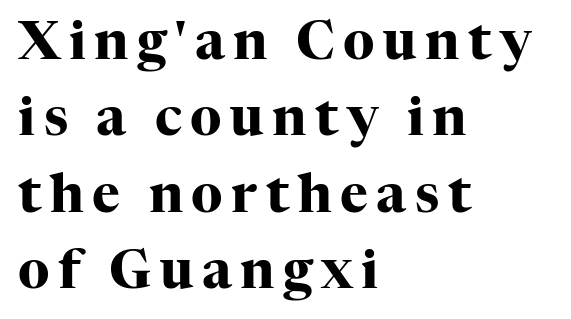
Q: Is the text bold? A: Yes.
Q: Is the text italic (slanted)? A: No, it is upright.
Q: Is the typeface a serif or a sans-serif typeface? A: Serif.
Q: Is the text underlined? A: No.
Q: How is the paragraph aligned? A: Left-aligned.
Q: Is the spacing between lines tight, normal or loose? A: Normal.
Q: Width (condensed, normal, or wide)? A: Normal.
Q: Stroke contrast? A: High.
Q: x-height? A: Medium.
Q: Monospaced? A: No.
